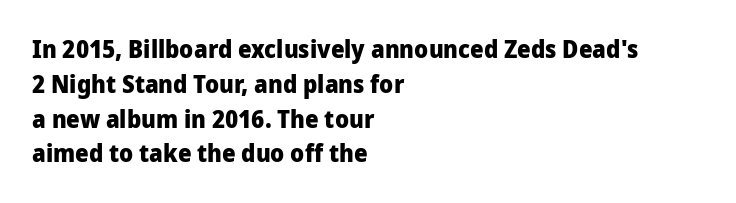
{"italic": "no", "bold": "yes", "underline": "no", "align": "left", "line_spacing": "normal", "line_spacing_ratio": 1.45, "letter_spacing": "normal", "letter_spacing_em": 0.0, "glyph_px": 24}
